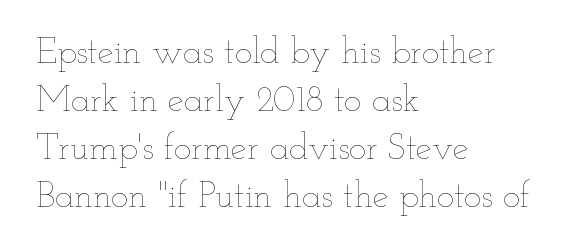
The rendering uses natural spacing where letterforms have individual widths. Unlike italic type, these characters show no tilt at all. The line texture is even and compact thanks to regular tracking. The weight would be labelled regular, book, light, or lighter still.
